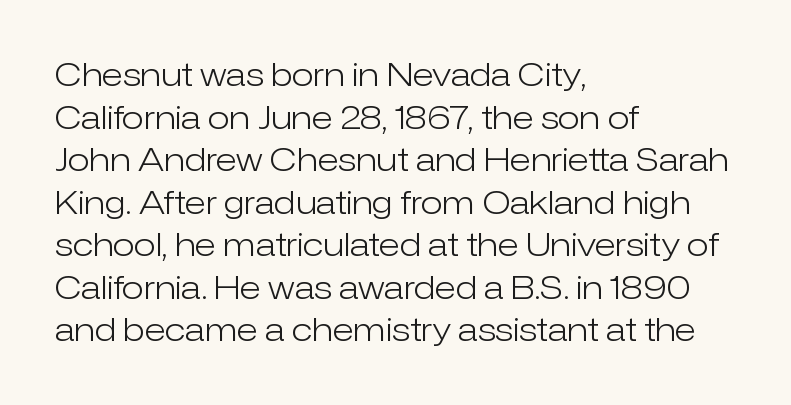
The image shows 32 px light sans-serif type, upright; set left-aligned, normal line spacing (1.33x), normal letter spacing, not underlined; low stroke contrast and a medium x-height.
